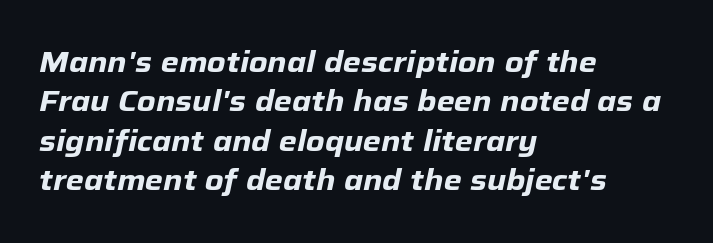
Q: Is the text bold? A: Yes.
Q: Is the text italic (slanted)? A: Yes, it leans right by about 12 degrees.
Q: Is the text underlined? A: No.
Q: How is the paragraph aligned? A: Left-aligned.
Q: Is the spacing between letters normal or unusually wide? A: Normal.
Q: Is the spacing between lines tight, normal or loose? A: Normal.
Q: Width (condensed, normal, or wide)? A: Normal.
Q: Stroke contrast? A: Low.
Q: x-height? A: Medium.
Q: Monospaced? A: No.
